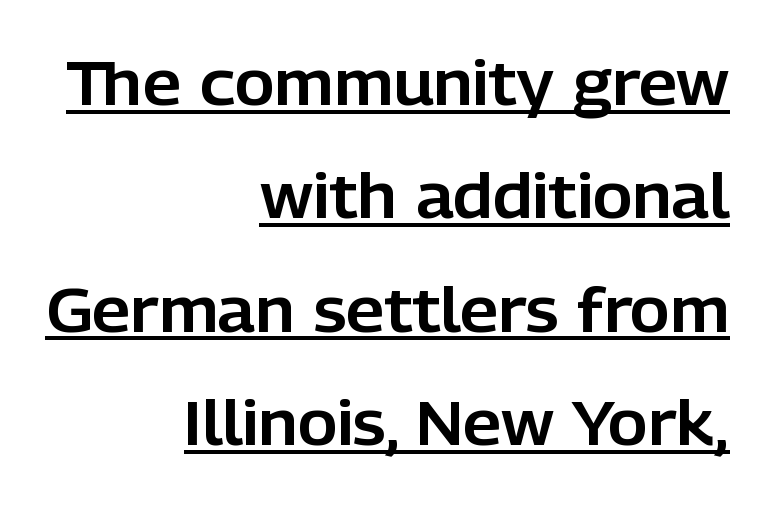
Grotesque or geometric, the face here clearly has no serifs. The passage shown is underscored from start to finish. Where is the straight margin? On the right. Spacing verdict: proportional, widths tailored to each character.
